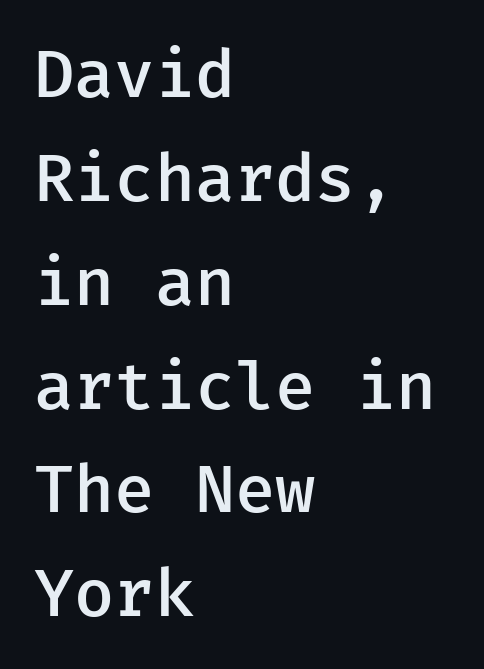
The image shows 67 px semibold sans-serif type, upright; set left-aligned, normal line spacing (1.55x), normal letter spacing, not underlined; low stroke contrast and a medium x-height.
